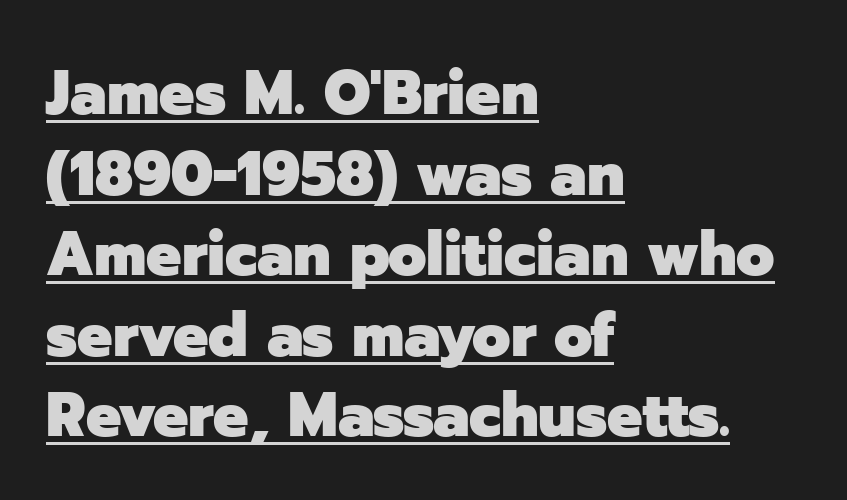
The image shows 62 px heavy sans-serif type, upright; set left-aligned, normal line spacing (1.3x), normal letter spacing, underlined; low stroke contrast and a medium x-height.
